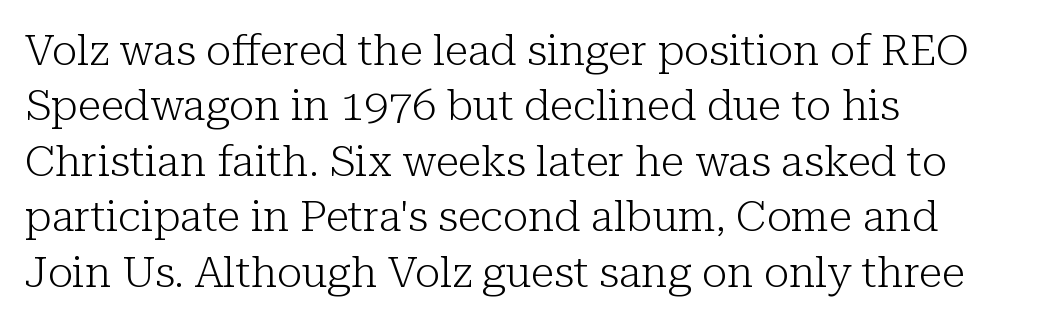
Q: Is the text bold? A: No.
Q: Is the text italic (slanted)? A: No, it is upright.
Q: Is the typeface a serif or a sans-serif typeface? A: Serif.
Q: Is the text underlined? A: No.
Q: How is the paragraph aligned? A: Left-aligned.
Q: Is the spacing between letters normal or unusually wide? A: Normal.
Q: Is the spacing between lines tight, normal or loose? A: Normal.
Q: Width (condensed, normal, or wide)? A: Normal.
Q: Stroke contrast? A: Low.
Q: x-height? A: Medium.
Q: Monospaced? A: No.
